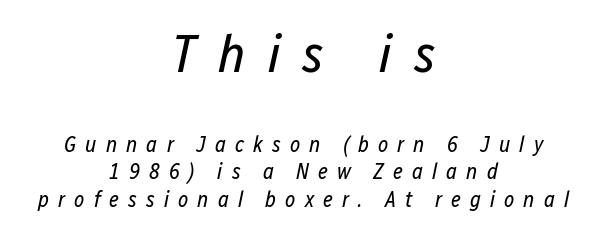
{"italic": "yes", "lean": "right", "slant_degrees": 12, "bold": "no", "weight": "regular", "width": "condensed", "stroke_contrast": "low", "x_height": "medium", "monospaced": "no", "underline": "no", "align": "center", "line_spacing": "normal", "line_spacing_ratio": 1.25, "letter_spacing": "wide", "letter_spacing_em": 0.41, "larger_block": "first", "size_ratio": 2.45, "glyph_px": 54}
